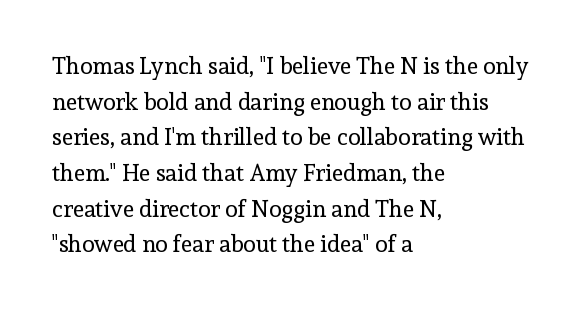
{"italic": "no", "bold": "no", "underline": "no", "align": "left", "line_spacing": "normal", "line_spacing_ratio": 1.55, "letter_spacing": "normal", "letter_spacing_em": 0.0, "glyph_px": 23}
